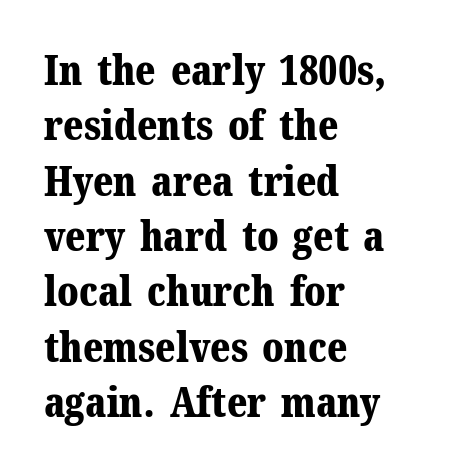
{"serif": "yes", "italic": "no", "bold": "yes", "weight": "bold", "width": "normal", "stroke_contrast": "medium", "x_height": "medium", "monospaced": "no", "underline": "no", "align": "left", "line_spacing": "normal", "line_spacing_ratio": 1.35, "letter_spacing": "normal", "letter_spacing_em": 0.0, "glyph_px": 41}
